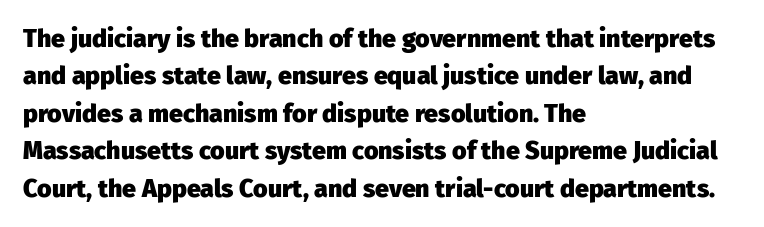
Q: Is the text bold? A: Yes.
Q: Is the text italic (slanted)? A: No, it is upright.
Q: Is the text underlined? A: No.
Q: How is the paragraph aligned? A: Left-aligned.
Q: Is the spacing between letters normal or unusually wide? A: Normal.
Q: Is the spacing between lines tight, normal or loose? A: Normal.
